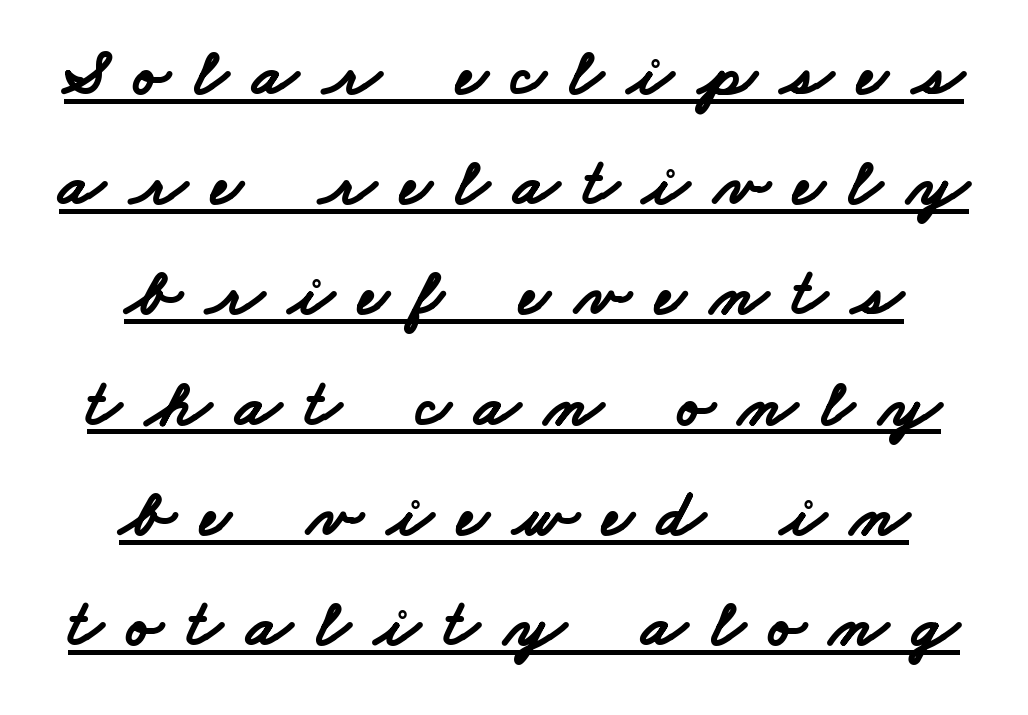
The image shows 66 px bold, wide sans-serif type; set centered, normal line spacing (1.67x), unusually wide letter spacing (+0.38 em), underlined; low stroke contrast and a small x-height.
